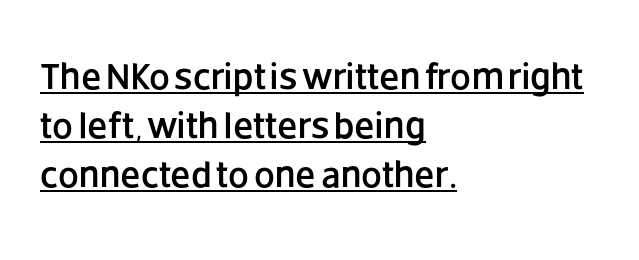
The image shows 37 px sans-serif type, upright; set left-aligned, normal line spacing (1.32x), normal letter spacing, underlined; low stroke contrast and a large x-height.
